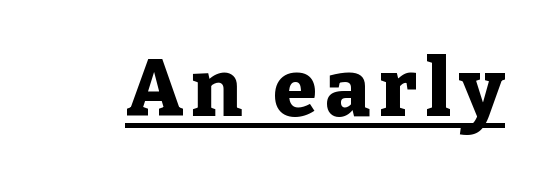
The image shows 79 px heavy serif type, upright; set underlined; low stroke contrast and a medium x-height.
